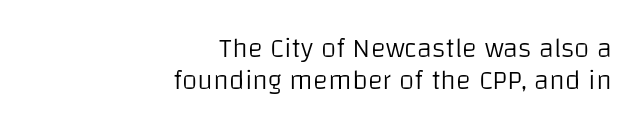
The image shows 28 px light sans-serif type, upright; set right-aligned, tight line spacing (1.15x), normal letter spacing, not underlined; low stroke contrast and a large x-height.
